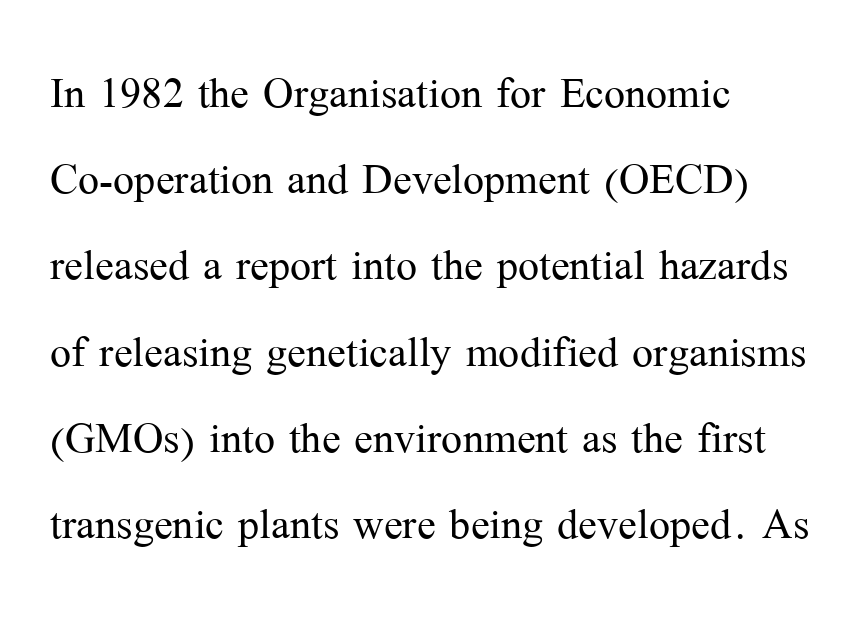
{"serif": "yes", "italic": "no", "bold": "no", "weight": "light", "width": "normal", "stroke_contrast": "medium", "x_height": "medium", "monospaced": "no", "underline": "no", "align": "left", "line_spacing": "normal", "line_spacing_ratio": 1.54, "letter_spacing": "normal", "letter_spacing_em": 0.0, "glyph_px": 56}
